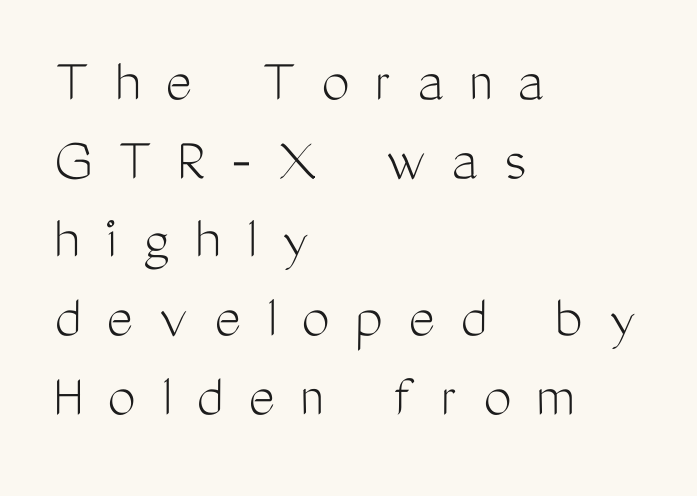
The image shows 63 px light, condensed sans-serif type, upright; set left-aligned, normal line spacing (1.25x), unusually wide letter spacing (+0.41 em), not underlined; medium stroke contrast and a medium x-height.
